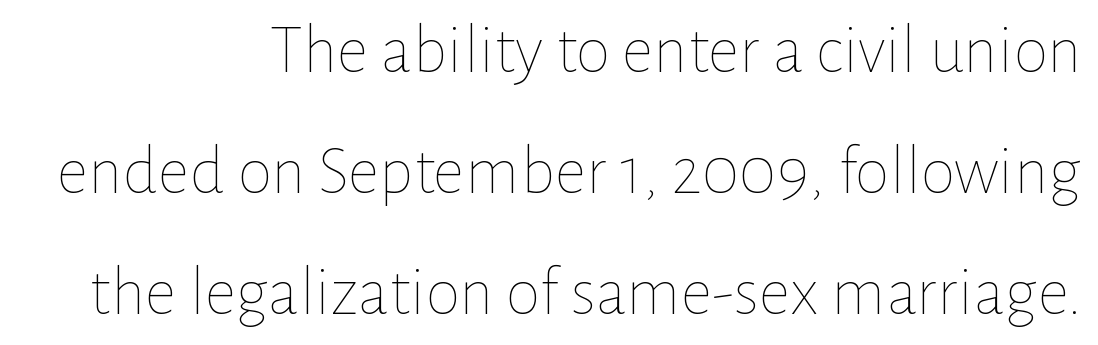
Words float on clear page, feet unadorned. Every character sits straight up, as roman type does. This sample has the flowing, uneven cadence of proportional lettering. These lines keep a tight, regular rhythm from letter to letter. Weight class: somewhere from thin through regular.
